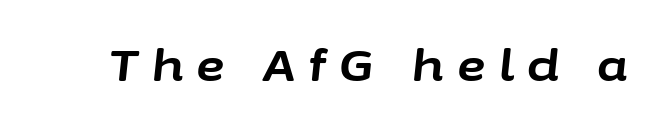
The letters advance in unequal steps, a hallmark of proportional type. Caption: bold face, heavy strokes. Letter spacing: wide. When letters slant like this, we call the style italic.
